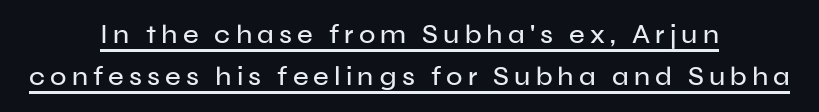
The image shows 27 px text type, upright; set centered, normal line spacing (1.57x), underlined.
